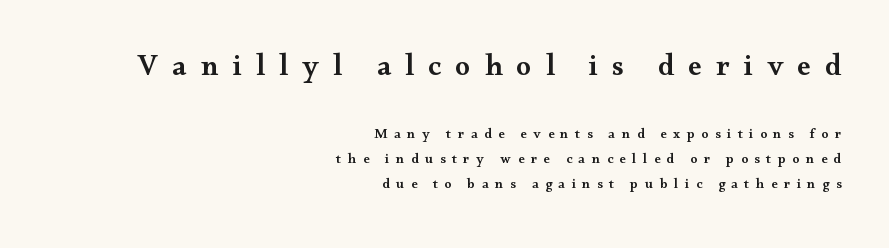
Typesetter's note — upper block bumped up in size, lower block left smaller. Slightly chunky letters — semibold, I'd say, not full bold. These lines are rendered in a variable-pitch font. These lines are set flush right with a ragged left edge. Italic? Not at all — the glyphs are vertical. Unlike a clean sans, this face finishes its strokes with serifs.
